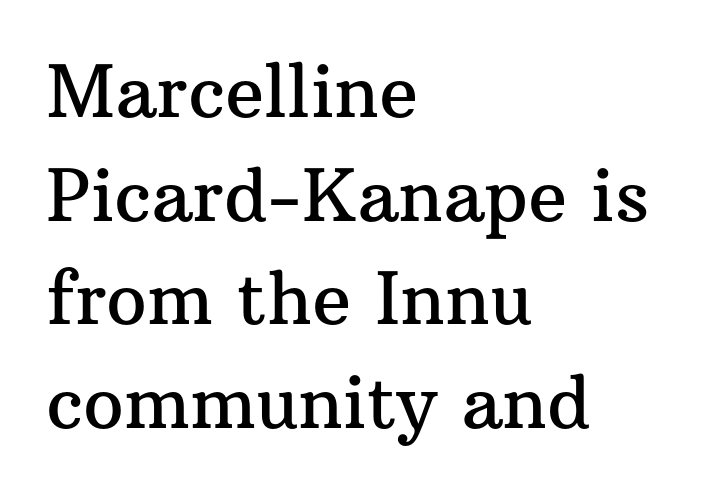
Unlike italic type, these characters show no tilt at all. Here the designer chose a conventional face with non-uniform glyph widths. Interline gaps are of average width in this sample. Old-style or modern, the face here clearly has serifs.
